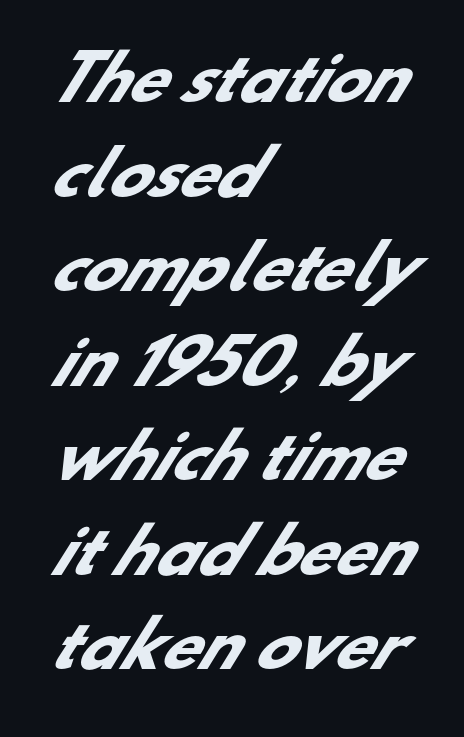
The image shows 61 px heavy sans-serif type; set left-aligned, normal line spacing (1.55x), normal letter spacing, not underlined; low stroke contrast and a small x-height.
